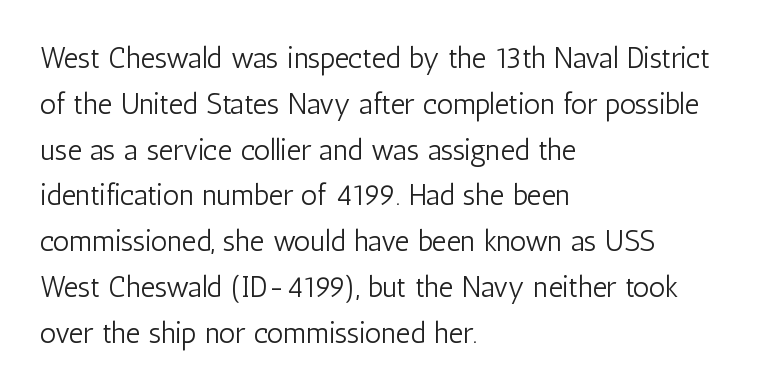
The image shows 29 px light, condensed sans-serif type, upright; set left-aligned, normal line spacing (1.58x), normal letter spacing, not underlined; low stroke contrast and a medium x-height.
